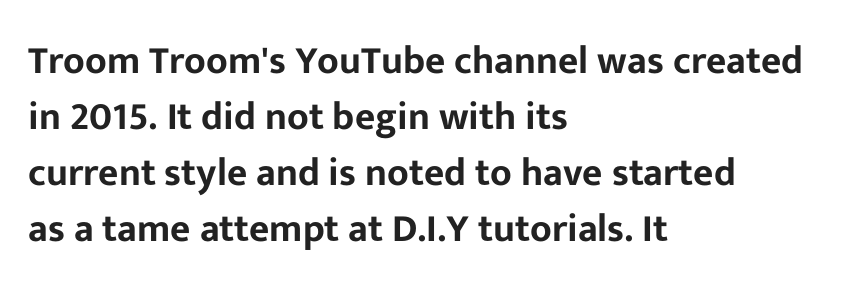
{"serif": "no", "italic": "no", "width": "normal", "stroke_contrast": "low", "x_height": "medium", "monospaced": "no", "underline": "no", "align": "left", "line_spacing": "normal", "line_spacing_ratio": 1.44, "letter_spacing": "normal", "letter_spacing_em": 0.0, "glyph_px": 39}
